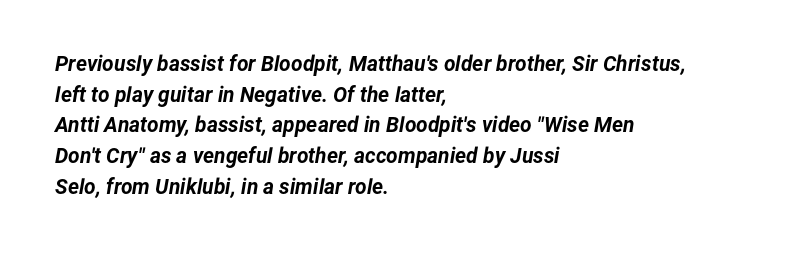
Line starts are locked; line ends wander. Caption: standard tracking, unaltered. Each glyph is drawn with heavy, bold strokes. Rendered with sloped, italic letterforms. These lines sit exactly where default settings would place them. Check the space under the baseline: it is left empty.
